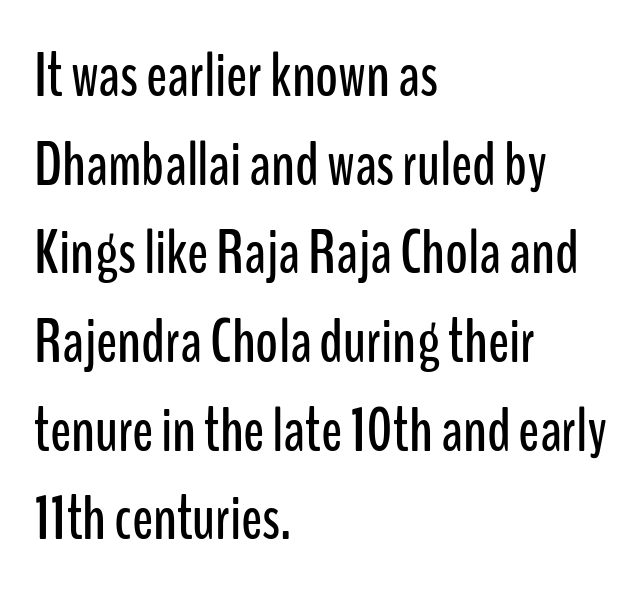
A typesetter would call this leading conventional body-copy spacing. These lines are composed in type without serifs. Caption: multi-line text, flush left, ragged right. The letterforms sit shoulder to shoulder at normal distance.
